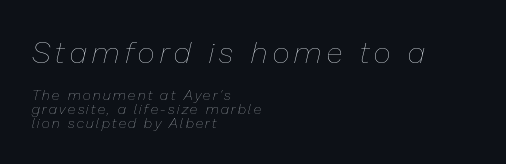
Q: Is the text bold? A: No.
Q: Is the text italic (slanted)? A: Yes, it leans right by about 13 degrees.
Q: Is the text underlined? A: No.
Q: How is the paragraph aligned? A: Left-aligned.
Q: Is the spacing between lines tight, normal or loose? A: Tight.
Q: Which block of text is set in a larger size, the first (top) or the second (bottom)? A: The first (top) one.
Q: Width (condensed, normal, or wide)? A: Normal.
Q: Stroke contrast? A: Low.
Q: x-height? A: Medium.
Q: Monospaced? A: No.
